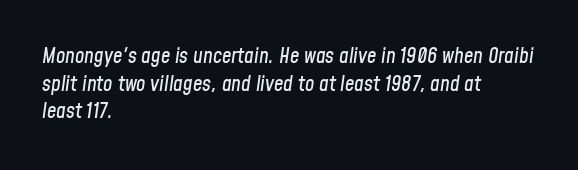
No extra tracking has been applied to these lines. Horizontally, the lines are justified to the leading edge only. The specimen reads as italic at a glance. What's the leading like? Ordinary, nothing unusual. Has an underline been added? It has not.
